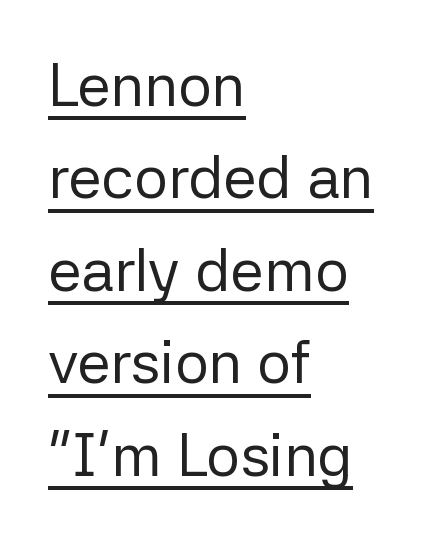
{"serif": "no", "italic": "no", "bold": "no", "weight": "regular", "width": "normal", "stroke_contrast": "low", "x_height": "medium", "monospaced": "no", "underline": "yes", "align": "left", "line_spacing": "normal", "line_spacing_ratio": 1.54, "letter_spacing": "normal", "letter_spacing_em": 0.0, "glyph_px": 60}
